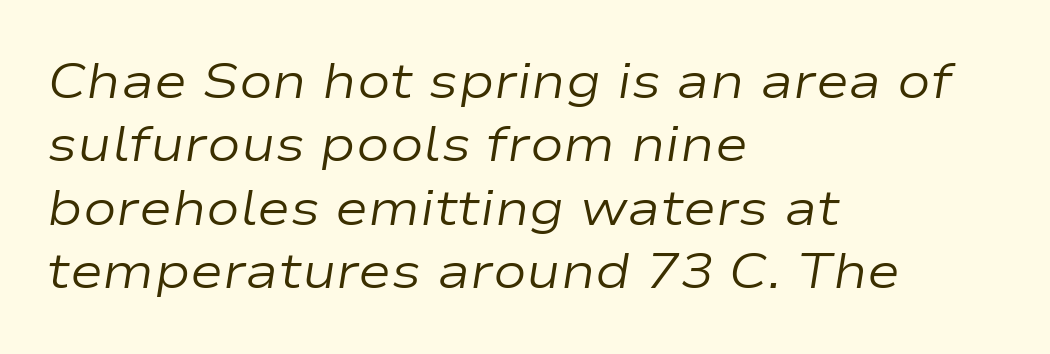
The image shows 50 px regular-weight, wide type, italic (leaning right); set left-aligned, normal line spacing (1.27x), normal letter spacing, not underlined; low stroke contrast and a medium x-height.
